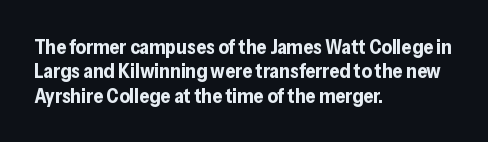
In terms of weight, the rendering is a true, heavy bold. In CSS terms this would be text-align: left. This rendering leaves character spacing at its baseline value. Honestly, there is no underline to notice here at all. The typography opts for an upright posture over an oblique one.
